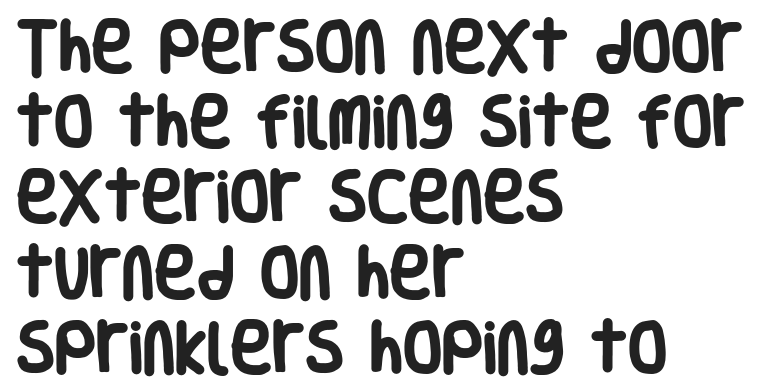
The image shows 57 px heavy, condensed sans-serif type, upright; set left-aligned, normal line spacing (1.32x), normal letter spacing, not underlined; low stroke contrast and a large x-height.
